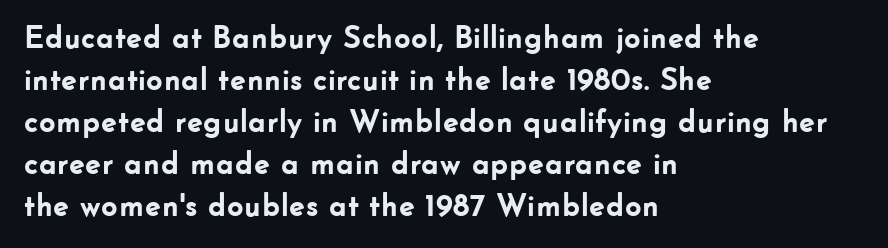
Q: Is the text bold? A: Yes.
Q: Is the text italic (slanted)? A: No, it is upright.
Q: Is the typeface a serif or a sans-serif typeface? A: Sans-serif.
Q: Is the text underlined? A: No.
Q: How is the paragraph aligned? A: Left-aligned.
Q: Is the spacing between letters normal or unusually wide? A: Normal.
Q: Is the spacing between lines tight, normal or loose? A: Normal.
Q: Width (condensed, normal, or wide)? A: Normal.
Q: Stroke contrast? A: Low.
Q: x-height? A: Small.
Q: Monospaced? A: No.
